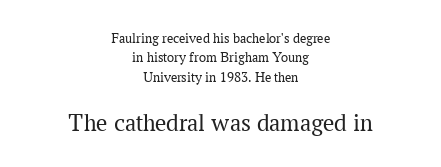
The image shows 25 px text type, upright; set centered, normal line spacing (1.38x), normal letter spacing, not underlined; the second (bottom) block is 1.79x larger.
